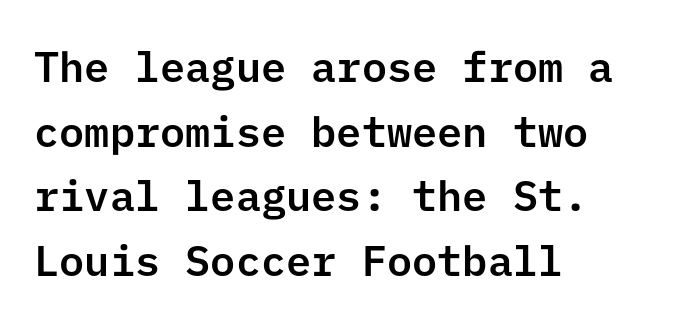
{"serif": "no", "italic": "no", "width": "normal", "stroke_contrast": "low", "x_height": "medium", "underline": "no", "align": "left", "line_spacing": "normal", "line_spacing_ratio": 1.54, "letter_spacing": "normal", "letter_spacing_em": 0.0, "glyph_px": 42}
